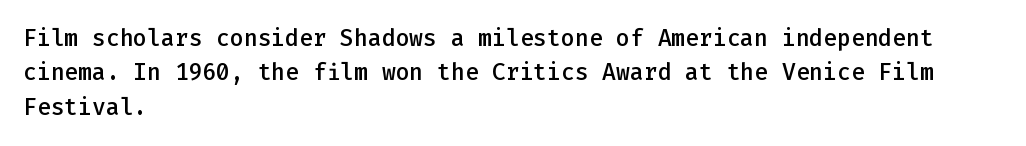
{"italic": "no", "bold": "semi", "underline": "no", "align": "left", "line_spacing": "normal", "line_spacing_ratio": 1.49, "letter_spacing": "normal", "letter_spacing_em": 0.0, "glyph_px": 23}
